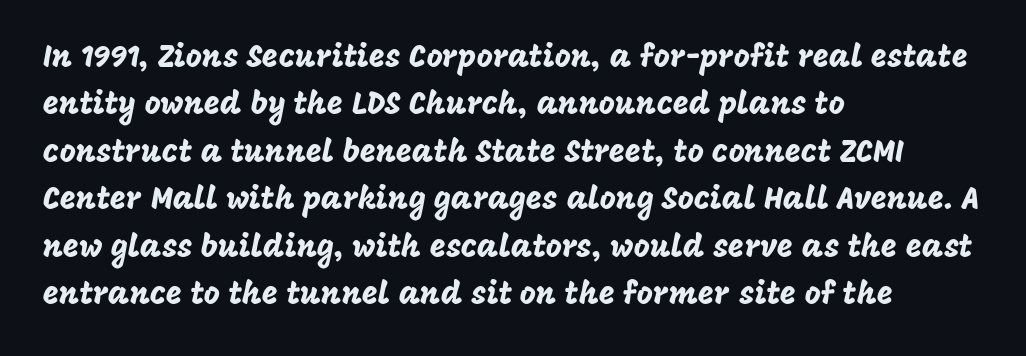
{"serif": "no", "width": "normal", "stroke_contrast": "low", "x_height": "large", "monospaced": "no", "underline": "no", "align": "left", "line_spacing": "normal", "line_spacing_ratio": 1.53, "letter_spacing": "normal", "letter_spacing_em": 0.0, "glyph_px": 31}
